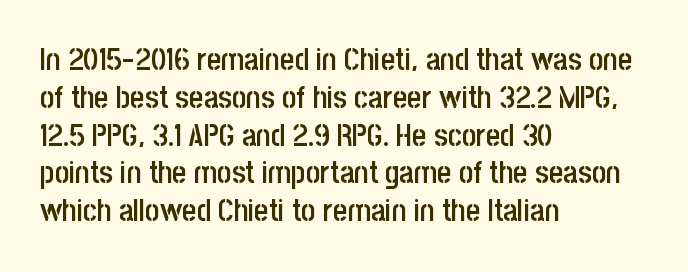
The image shows 31 px semibold, condensed sans-serif type, upright; set left-aligned, line spacing 1.22x, normal letter spacing, not underlined; low stroke contrast and a large x-height.
